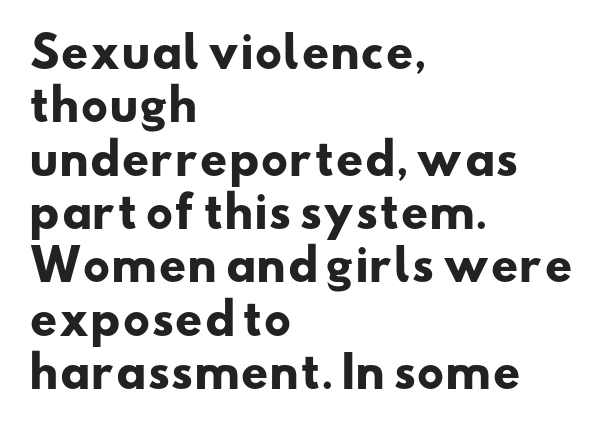
Q: Is the text bold? A: Yes.
Q: Is the typeface a serif or a sans-serif typeface? A: Sans-serif.
Q: Is the text underlined? A: No.
Q: How is the paragraph aligned? A: Left-aligned.
Q: Is the spacing between letters normal or unusually wide? A: Normal.
Q: Width (condensed, normal, or wide)? A: Wide.
Q: Stroke contrast? A: Low.
Q: x-height? A: Small.
Q: Monospaced? A: No.
